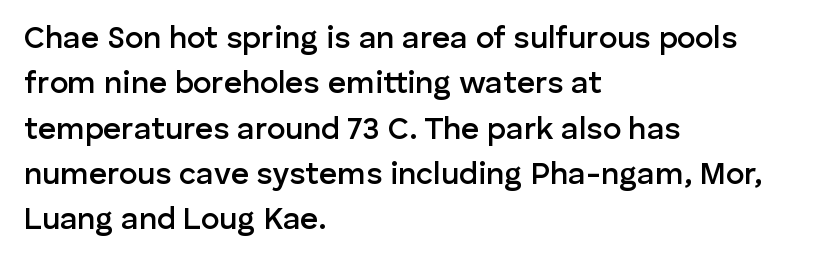
{"serif": "no", "italic": "no", "bold": "semi", "weight": "semibold", "width": "normal", "stroke_contrast": "low", "x_height": "medium", "monospaced": "no", "underline": "no", "align": "left", "line_spacing": "normal", "line_spacing_ratio": 1.46, "letter_spacing": "normal", "letter_spacing_em": 0.0, "glyph_px": 31}
